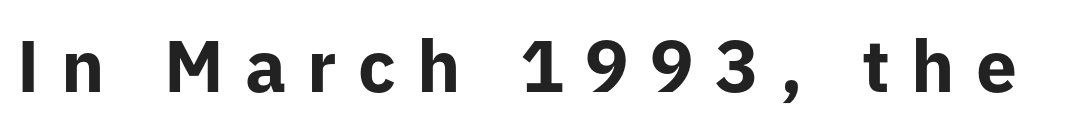
{"serif": "no", "italic": "no", "bold": "yes", "weight": "bold", "width": "normal", "stroke_contrast": "low", "x_height": "medium", "monospaced": "no", "underline": "no", "letter_spacing": "wide", "letter_spacing_em": 0.29, "glyph_px": 73}
